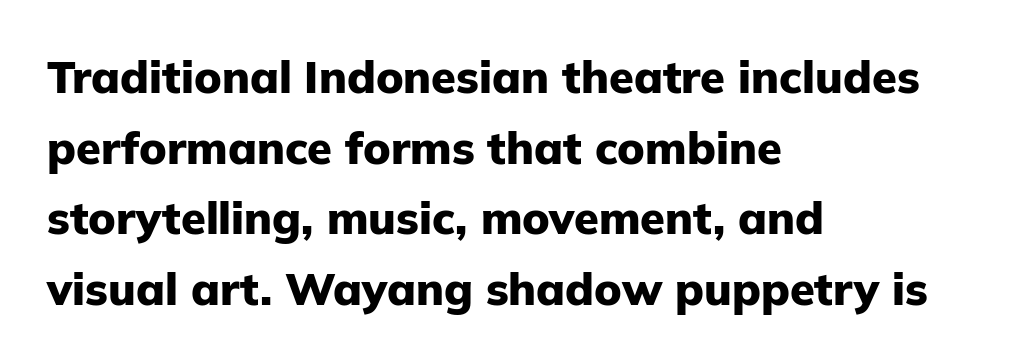
The image shows 45 px heavy sans-serif type, upright; set left-aligned, normal line spacing (1.57x), normal letter spacing, not underlined; low stroke contrast and a medium x-height.
